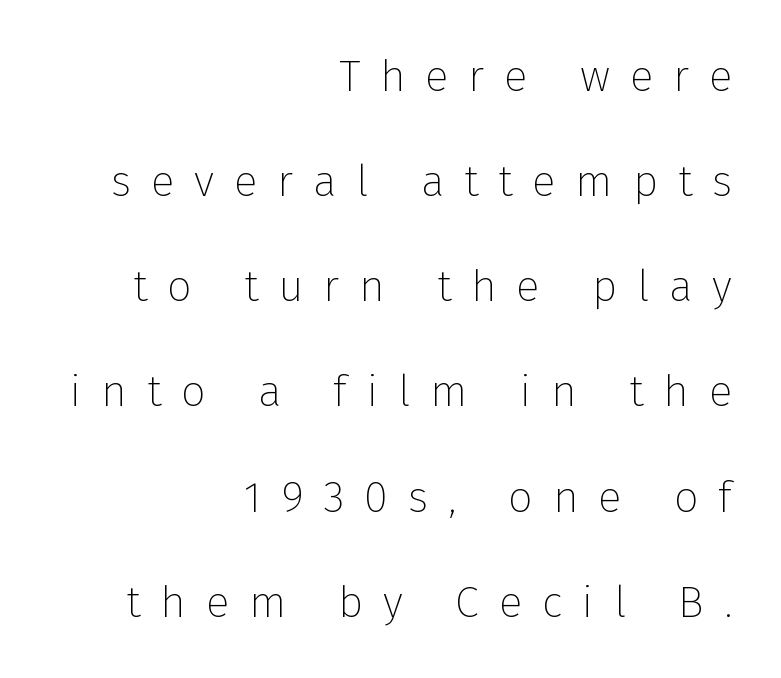
The gaps between neighbouring characters are conspicuously large. One-word summary of the alignment: right. Quick note: underline off. If you measured baseline to baseline, you'd find a long distance. Is this a sans? Yes — the strokes have no serifs. This is the regular roman posture of the typeface.
